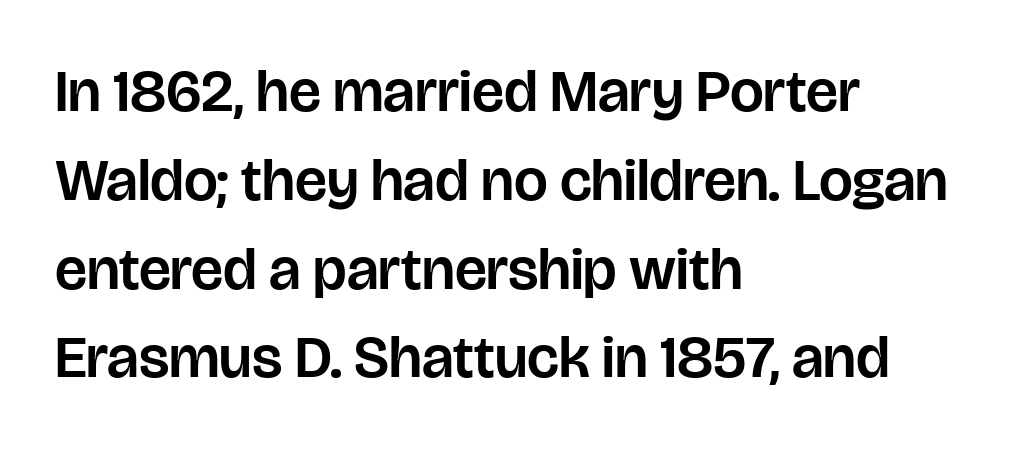
Q: Is the text italic (slanted)? A: No, it is upright.
Q: Is the typeface a serif or a sans-serif typeface? A: Sans-serif.
Q: Is the text underlined? A: No.
Q: How is the paragraph aligned? A: Left-aligned.
Q: Is the spacing between letters normal or unusually wide? A: Normal.
Q: Is the spacing between lines tight, normal or loose? A: Normal.
Q: Width (condensed, normal, or wide)? A: Normal.
Q: Stroke contrast? A: Low.
Q: x-height? A: Large.
Q: Monospaced? A: No.
